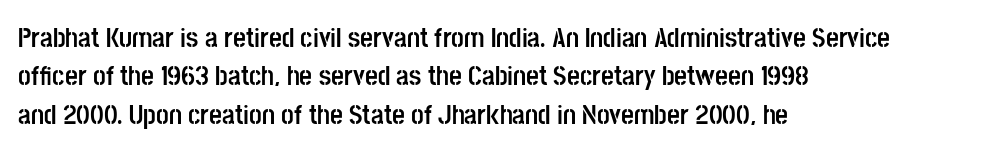
Q: Is the text bold? A: Yes.
Q: Is the text italic (slanted)? A: No, it is upright.
Q: Is the typeface a serif or a sans-serif typeface? A: Sans-serif.
Q: Is the text underlined? A: No.
Q: How is the paragraph aligned? A: Left-aligned.
Q: Is the spacing between letters normal or unusually wide? A: Normal.
Q: Is the spacing between lines tight, normal or loose? A: Normal.
Q: Width (condensed, normal, or wide)? A: Condensed.
Q: Stroke contrast? A: Low.
Q: x-height? A: Large.
Q: Monospaced? A: No.
